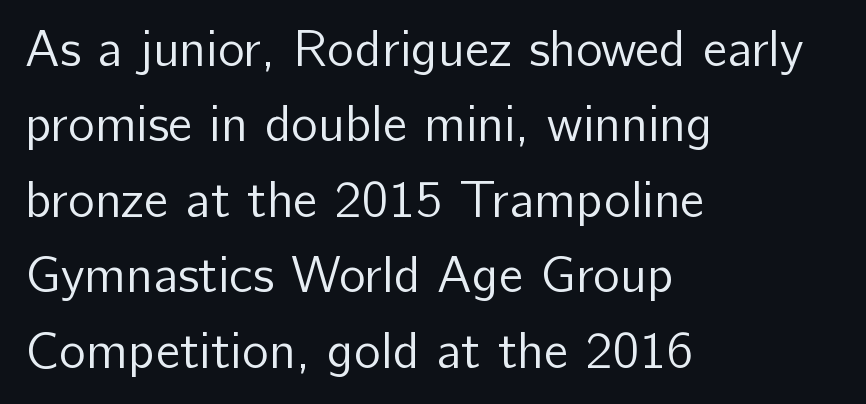
Does the leading feel generous? No, just average. Vertical strokes here are truly vertical. This rendering uses left alignment, leaving the right contour irregular. Classification — sans serif. Nobody touched the tracking dial on this one.
